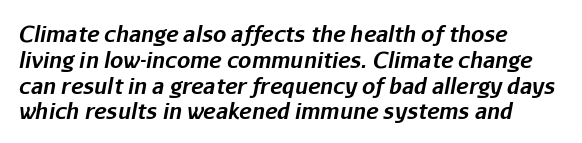
Does the copy run flush right? No — it runs flush left. There's an unmistakable incline to the writing here. The gap between lines stays unmarked. This rendering leaves character spacing at its baseline value. On the weight axis this lands at bold, roughly 700.
